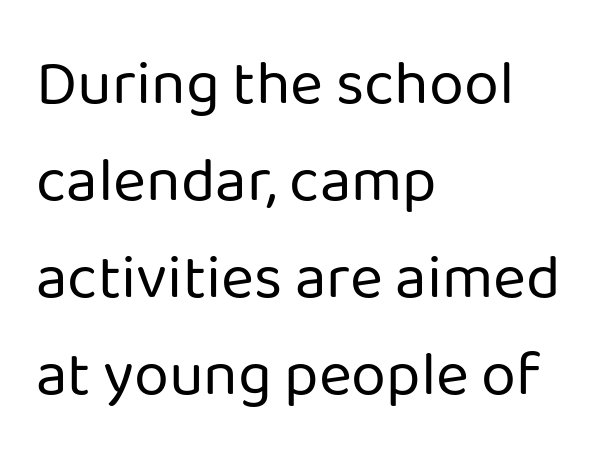
{"serif": "no", "italic": "no", "bold": "no", "weight": "regular", "width": "normal", "stroke_contrast": "low", "x_height": "medium", "monospaced": "no", "underline": "no", "align": "left", "line_spacing": "normal", "line_spacing_ratio": 1.54, "letter_spacing": "normal", "letter_spacing_em": 0.0, "glyph_px": 63}
